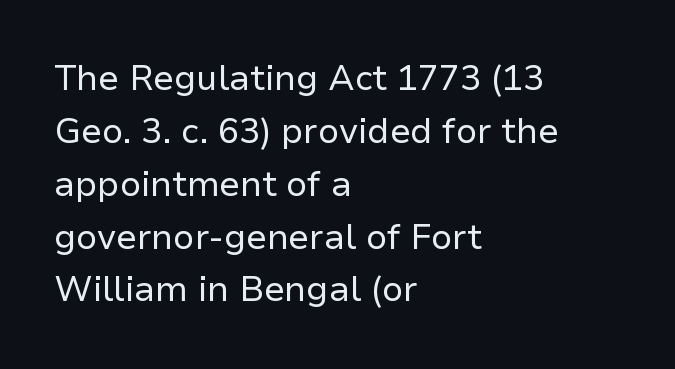
The image shows 35 px regular-weight sans-serif type, upright; set left-aligned, normal line spacing (1.51x), normal letter spacing, not underlined; low stroke contrast and a medium x-height.
